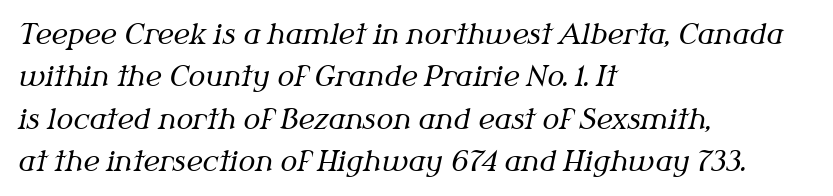
{"serif": "yes", "italic": "yes", "lean": "right", "slant_degrees": 12, "bold": "no", "weight": "regular", "width": "normal", "stroke_contrast": "medium", "x_height": "medium", "monospaced": "no", "underline": "no", "align": "left", "line_spacing": "normal", "line_spacing_ratio": 1.51, "letter_spacing": "normal", "letter_spacing_em": 0.0, "glyph_px": 28}
